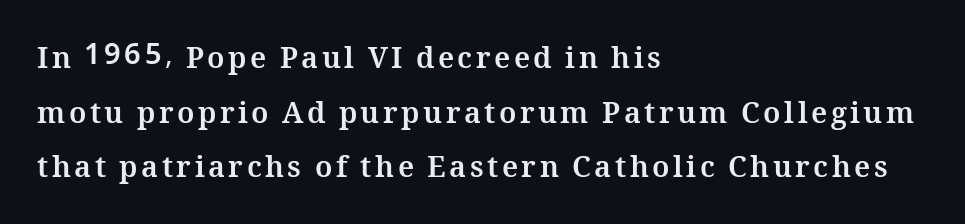
The image shows 29 px bold type, upright; set left-aligned, line spacing 1.88x, not underlined; medium stroke contrast and a medium x-height.
